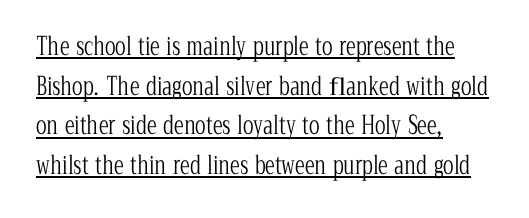
{"italic": "no", "bold": "no", "underline": "yes", "align": "left", "line_spacing": "normal", "line_spacing_ratio": 1.59, "letter_spacing": "normal", "letter_spacing_em": 0.0, "glyph_px": 25}
